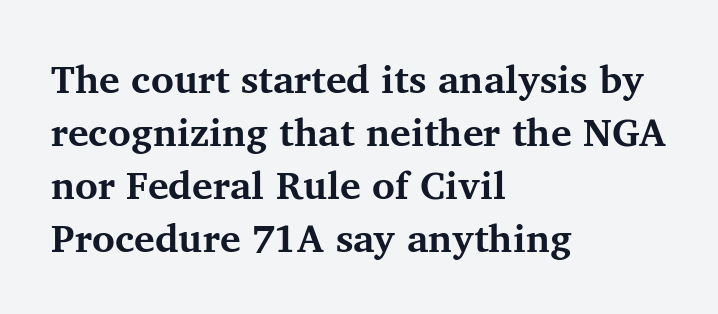
{"serif": "yes", "italic": "no", "bold": "yes", "weight": "bold", "width": "normal", "stroke_contrast": "medium", "x_height": "medium", "monospaced": "no", "underline": "no", "align": "left", "line_spacing": "normal", "line_spacing_ratio": 1.36, "letter_spacing": "normal", "letter_spacing_em": 0.0, "glyph_px": 39}
